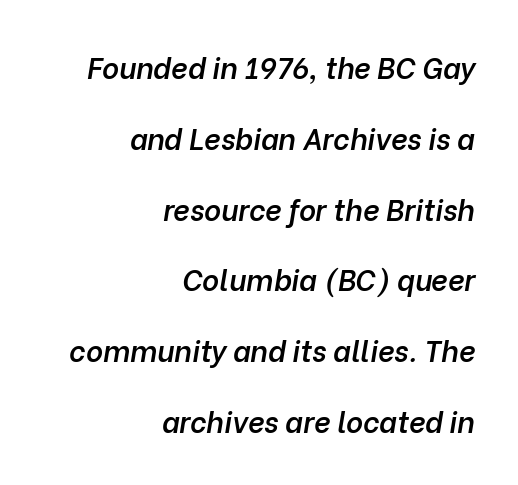
Teacher's note: observe the even right margin — that is flush-right alignment. The passage shown has conventional tracking throughout. In terms of weight, the rendering is demibold, just under bold. A typesetter would call this leading open, well beyond the default.
